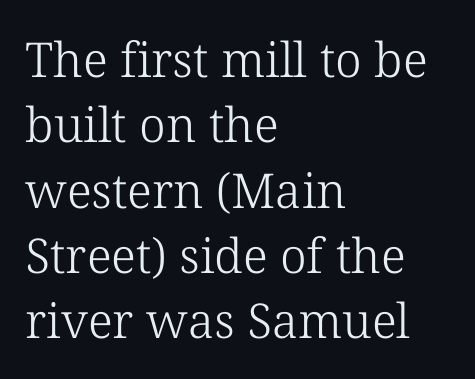
Q: Is the text bold? A: No.
Q: Is the text italic (slanted)? A: No, it is upright.
Q: Is the typeface a serif or a sans-serif typeface? A: Serif.
Q: Is the text underlined? A: No.
Q: How is the paragraph aligned? A: Left-aligned.
Q: Is the spacing between letters normal or unusually wide? A: Normal.
Q: Is the spacing between lines tight, normal or loose? A: Normal.
Q: Width (condensed, normal, or wide)? A: Normal.
Q: Stroke contrast? A: Low.
Q: x-height? A: Medium.
Q: Monospaced? A: No.
